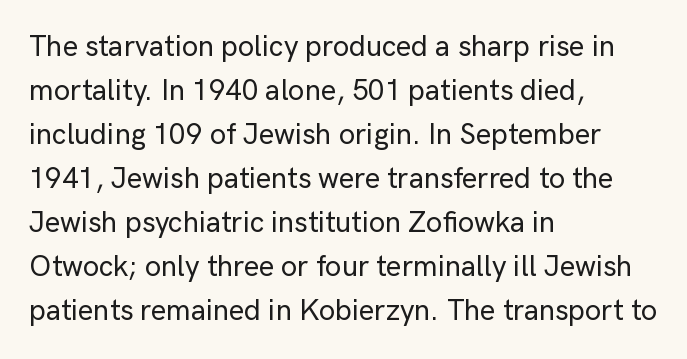
{"serif": "no", "italic": "no", "width": "normal", "stroke_contrast": "low", "x_height": "medium", "monospaced": "no", "underline": "no", "align": "left", "line_spacing": "normal", "line_spacing_ratio": 1.52, "letter_spacing": "normal", "letter_spacing_em": 0.0, "glyph_px": 29}
